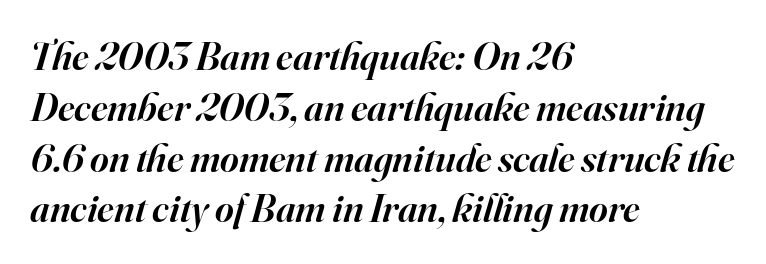
Q: Is the text bold? A: Semi-bold.
Q: Is the text italic (slanted)? A: Yes, it leans right by about 16 degrees.
Q: Is the typeface a serif or a sans-serif typeface? A: Serif.
Q: Is the text underlined? A: No.
Q: How is the paragraph aligned? A: Left-aligned.
Q: Is the spacing between letters normal or unusually wide? A: Normal.
Q: Is the spacing between lines tight, normal or loose? A: Normal.
Q: Width (condensed, normal, or wide)? A: Normal.
Q: Stroke contrast? A: High.
Q: x-height? A: Small.
Q: Monospaced? A: No.
